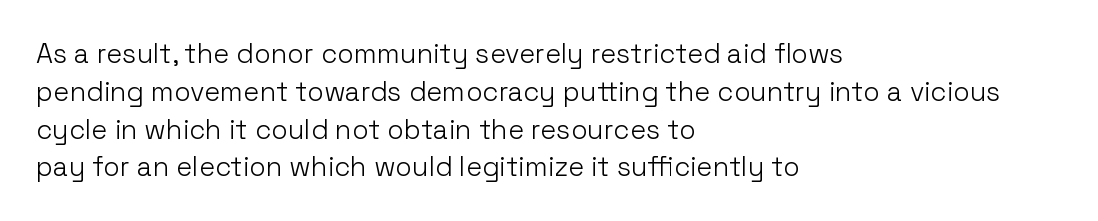
Short note: letters normally spaced. These lines are set flush left with a ragged right edge. The passage shown is not bold in any degree. Rows of type keep a routine distance in the vertical direction. This is the regular roman posture of the typeface.
